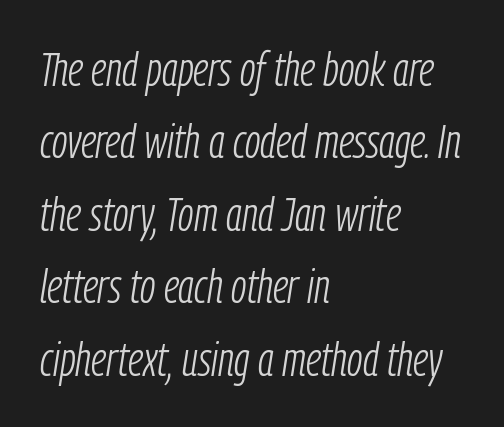
Q: Is the text bold? A: No.
Q: Is the text italic (slanted)? A: Yes, it leans right by about 9 degrees.
Q: Is the text underlined? A: No.
Q: How is the paragraph aligned? A: Left-aligned.
Q: Is the spacing between letters normal or unusually wide? A: Normal.
Q: Is the spacing between lines tight, normal or loose? A: Normal.
Q: Width (condensed, normal, or wide)? A: Condensed.
Q: Stroke contrast? A: Low.
Q: x-height? A: Medium.
Q: Monospaced? A: No.
